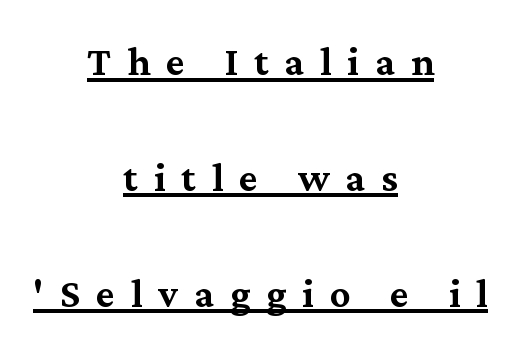
The image shows 51 px serif type, upright; set centered, loose line spacing (2.27x), unusually wide letter spacing (+0.31 em), underlined; medium stroke contrast and a medium x-height.
